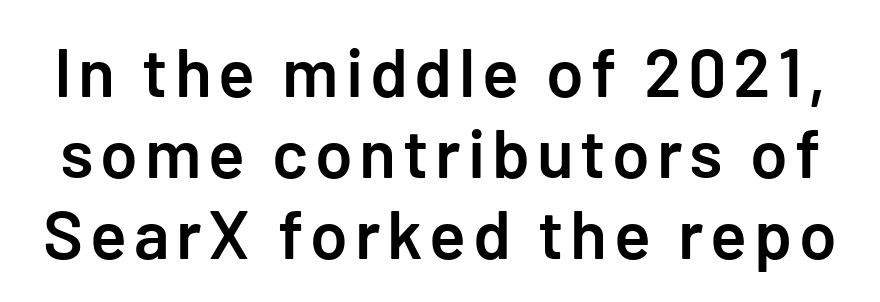
Q: Is the text bold? A: Semi-bold.
Q: Is the text italic (slanted)? A: No, it is upright.
Q: Is the typeface a serif or a sans-serif typeface? A: Sans-serif.
Q: Is the text underlined? A: No.
Q: Width (condensed, normal, or wide)? A: Normal.
Q: Stroke contrast? A: Low.
Q: x-height? A: Medium.
